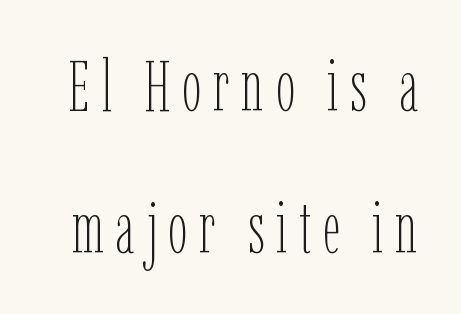
The image shows 71 px thin, condensed type, upright; set loose line spacing (2.0x), not underlined; low stroke contrast and a medium x-height.
